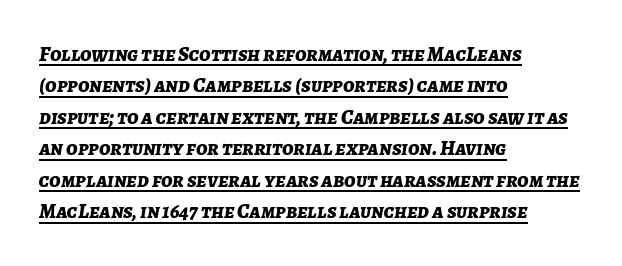
An italicized treatment has been applied to the whole sample. Notice how the passage keeps a crisp vertical edge on the left only. These lines keep a tight, regular rhythm from letter to letter. Rows of type keep a routine distance in the vertical direction. This rendering features underlined lettering. Caption: bold face, heavy strokes.
